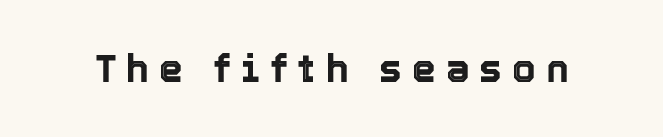
{"italic": "no", "width": "normal", "x_height": "medium", "monospaced": "no", "underline": "no", "letter_spacing": "wide", "letter_spacing_em": 0.26, "glyph_px": 38}
